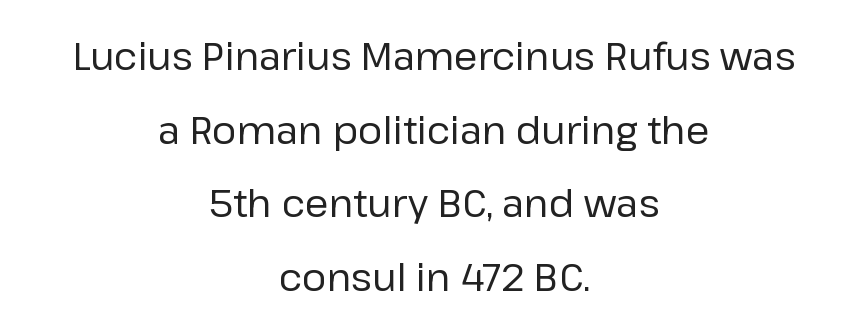
Q: Is the text bold? A: No.
Q: Is the text italic (slanted)? A: No, it is upright.
Q: Is the typeface a serif or a sans-serif typeface? A: Sans-serif.
Q: Is the text underlined? A: No.
Q: How is the paragraph aligned? A: Centered.
Q: Is the spacing between letters normal or unusually wide? A: Normal.
Q: Is the spacing between lines tight, normal or loose? A: Loose.
Q: Width (condensed, normal, or wide)? A: Normal.
Q: Stroke contrast? A: Low.
Q: x-height? A: Medium.
Q: Monospaced? A: No.
